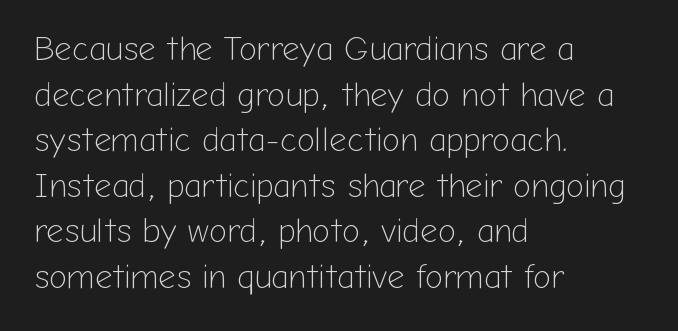
The image shows 34 px light sans-serif type, upright; set left-aligned, normal line spacing (1.34x), normal letter spacing, not underlined; low stroke contrast and a medium x-height.
